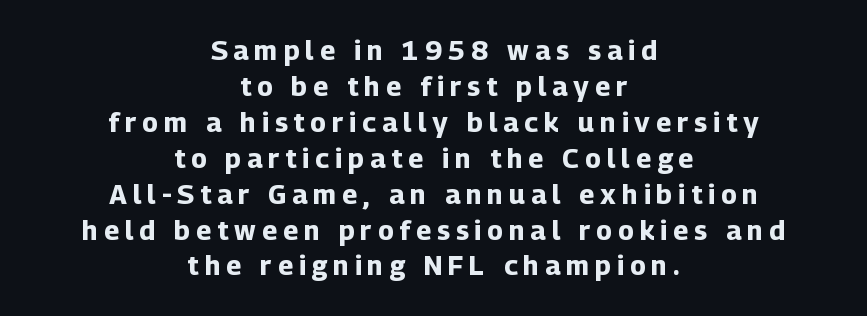
Q: Is the text bold? A: Yes.
Q: Is the text italic (slanted)? A: No, it is upright.
Q: Is the text underlined? A: No.
Q: How is the paragraph aligned? A: Centered.
Q: Is the spacing between letters normal or unusually wide? A: Unusually wide.
Q: Is the spacing between lines tight, normal or loose? A: Normal.
